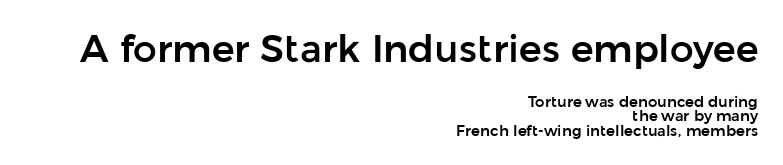
If you measured baseline to baseline, you'd find a short distance. Students, note that the glyphs here touch the page at normal intervals. Is this a fixed-width face? No — the glyphs have proportional, varying widths. Classification — sans serif. This layout puts the oversized block above and the modest block below. Unlike italic type, these characters show no tilt at all.
